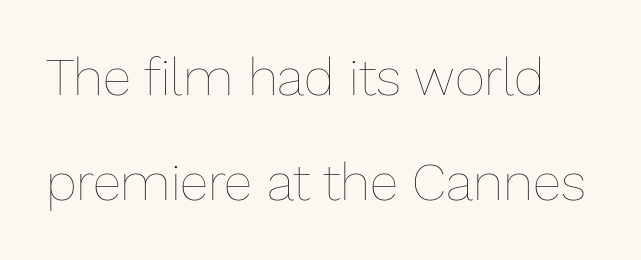
The specimen reads as upright at a glance. The strokes carry an ordinary text weight at most. The rendering uses natural spacing where letterforms have individual widths. Glance below the letters and you will spot only blank space.
